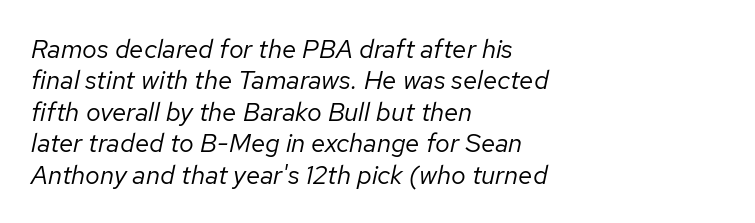
{"italic": "yes", "lean": "right", "slant_degrees": 12, "bold": "no", "underline": "no", "align": "left", "line_spacing_ratio": 1.21, "letter_spacing": "normal", "letter_spacing_em": 0.0, "glyph_px": 26}
